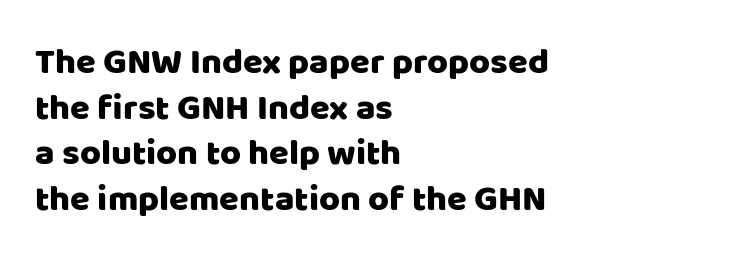
{"serif": "no", "italic": "no", "width": "normal", "stroke_contrast": "low", "x_height": "large", "monospaced": "no", "underline": "no", "align": "left", "line_spacing": "normal", "line_spacing_ratio": 1.27, "letter_spacing": "normal", "letter_spacing_em": 0.0, "glyph_px": 36}
